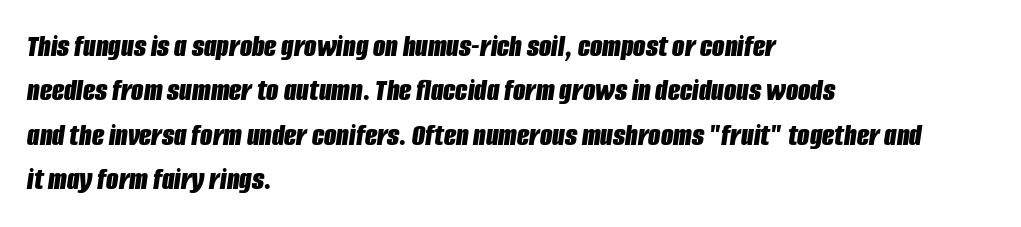
The image shows 32 px bold, condensed type, italic (leaning right); set left-aligned, normal line spacing (1.39x), normal letter spacing, not underlined; low stroke contrast and a large x-height.
